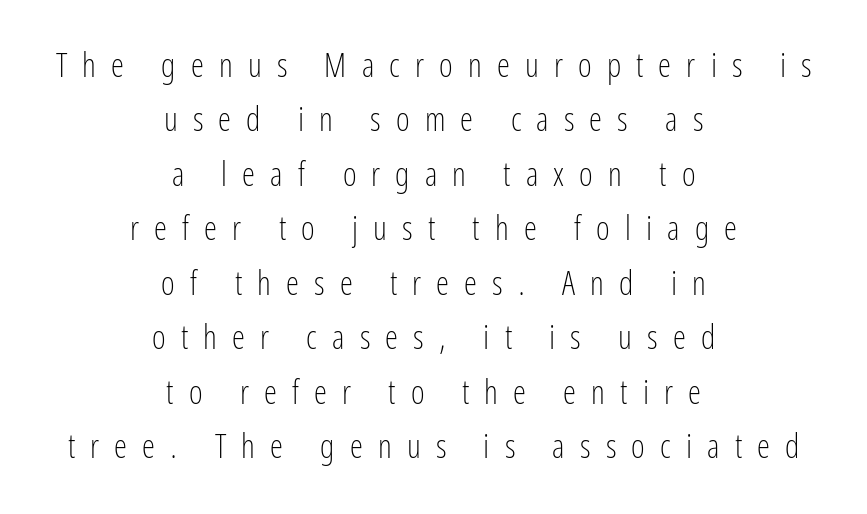
{"serif": "no", "italic": "no", "bold": "no", "weight": "light", "width": "condensed", "stroke_contrast": "low", "x_height": "medium", "monospaced": "no", "underline": "no", "align": "center", "line_spacing": "normal", "line_spacing_ratio": 1.65, "letter_spacing": "wide", "letter_spacing_em": 0.46, "glyph_px": 33}
